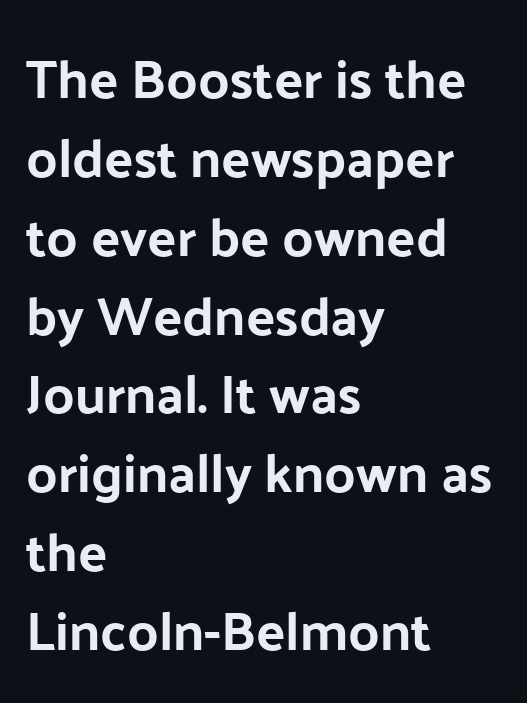
Caption: standard tracking, unaltered. Line beginnings align vertically; line endings do not. Do the letters lean? They stand straight. I'd call this a sans setting — the letters go barefoot. A clean baseline with only descenders dipping below it. The rendering uses a moderate line-height, typical for paragraphs.
